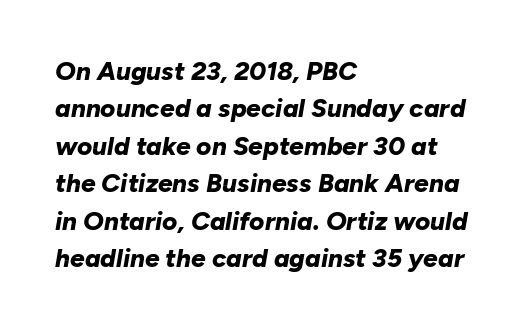
Q: Is the text bold? A: Yes.
Q: Is the text italic (slanted)? A: Yes, it leans right by about 10 degrees.
Q: Is the text underlined? A: No.
Q: How is the paragraph aligned? A: Left-aligned.
Q: Is the spacing between letters normal or unusually wide? A: Normal.
Q: Is the spacing between lines tight, normal or loose? A: Normal.
